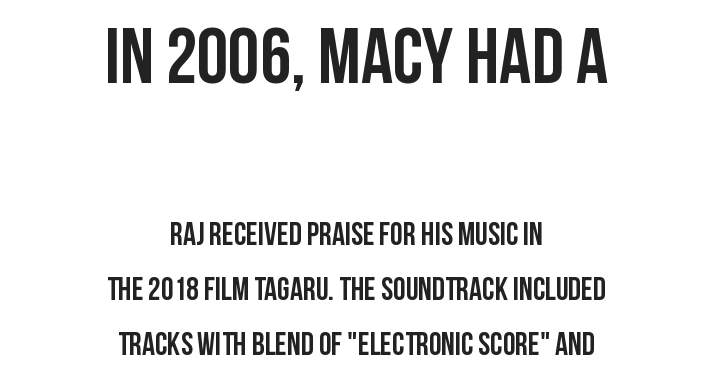
Q: Is the text bold? A: Yes.
Q: Is the text italic (slanted)? A: No, it is upright.
Q: Is the typeface a serif or a sans-serif typeface? A: Sans-serif.
Q: Is the text underlined? A: No.
Q: How is the paragraph aligned? A: Centered.
Q: Is the spacing between letters normal or unusually wide? A: Normal.
Q: Which block of text is set in a larger size, the first (top) or the second (bottom)? A: The first (top) one.
Q: Width (condensed, normal, or wide)? A: Condensed.
Q: Stroke contrast? A: Low.
Q: x-height? A: Large.
Q: Monospaced? A: No.
